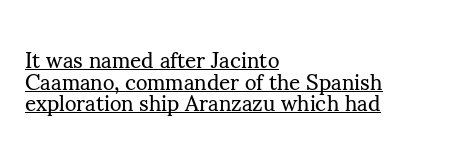
Q: Is the text bold? A: No.
Q: Is the text italic (slanted)? A: No, it is upright.
Q: Is the text underlined? A: Yes.
Q: How is the paragraph aligned? A: Left-aligned.
Q: Is the spacing between letters normal or unusually wide? A: Normal.
Q: Is the spacing between lines tight, normal or loose? A: Tight.
